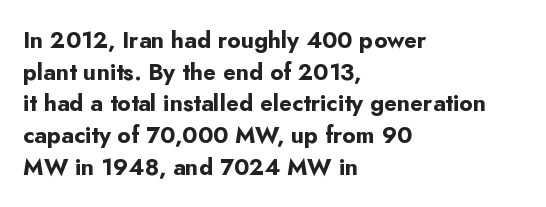
Q: Is the text bold? A: Yes.
Q: Is the text italic (slanted)? A: No, it is upright.
Q: Is the text underlined? A: No.
Q: How is the paragraph aligned? A: Left-aligned.
Q: Is the spacing between letters normal or unusually wide? A: Normal.
Q: Is the spacing between lines tight, normal or loose? A: Normal.
